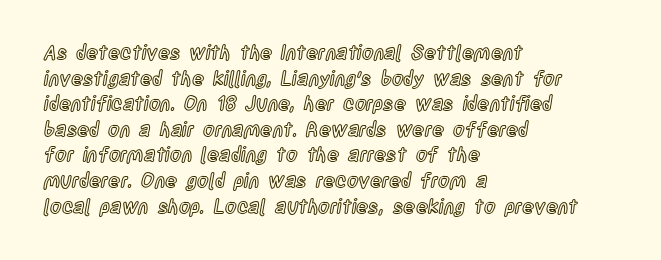
Q: Is the text italic (slanted)? A: Yes.
Q: Is the text underlined? A: No.
Q: How is the paragraph aligned? A: Left-aligned.
Q: Is the spacing between letters normal or unusually wide? A: Normal.
Q: Is the spacing between lines tight, normal or loose? A: Normal.
